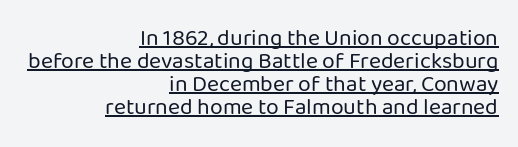
Q: Is the text bold? A: No.
Q: Is the text italic (slanted)? A: No, it is upright.
Q: Is the text underlined? A: Yes.
Q: How is the paragraph aligned? A: Right-aligned.
Q: Is the spacing between letters normal or unusually wide? A: Normal.
Q: Is the spacing between lines tight, normal or loose? A: Tight.
